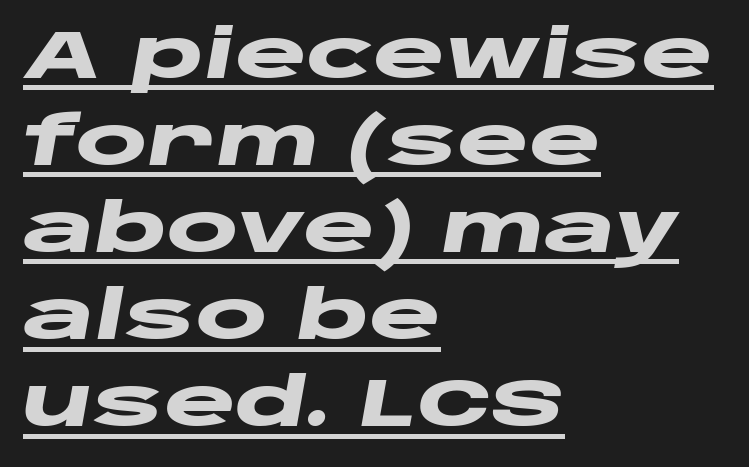
Casual observation: everything's shoved over to the left. One glance says typical: line gaps are just what's usual. The specimen includes a rule beneath the text block's lines. The sample has been set heavy, in full bold. Think of a printed novel: that variable character pitch is what you see here.
